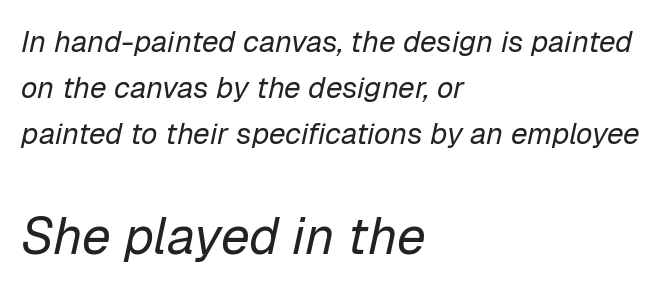
Type without underlining. The font's italic variant was chosen for this text. Reading top to bottom, the characters get bigger at the block break. Note the varied advance widths — an 'i' is clearly narrower than an 'm'. Vertical stems look standard width or narrower in stroke. Casual observation: everything's shoved over to the left.
